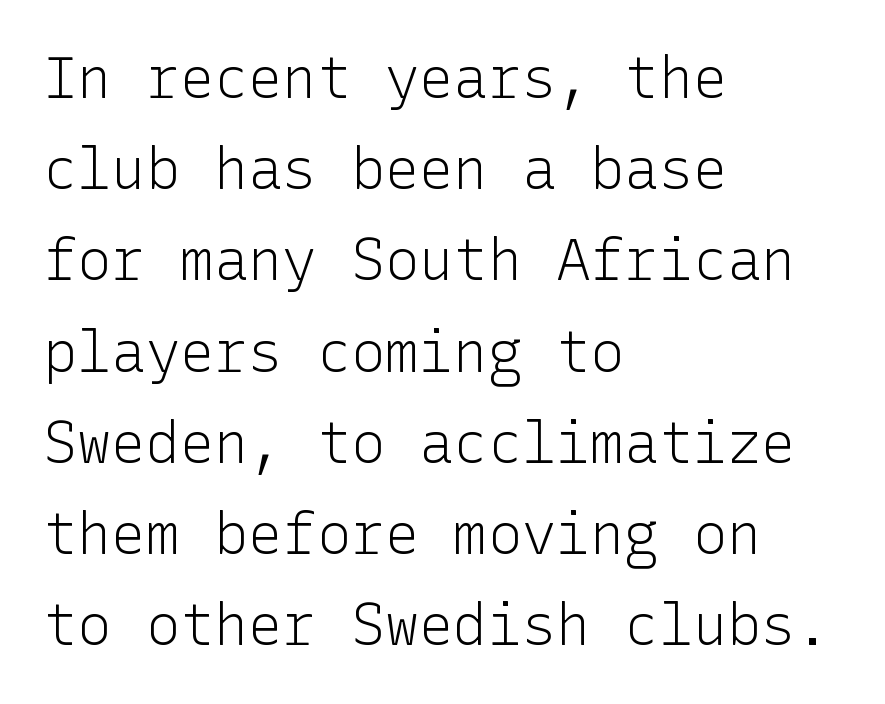
Q: Is the text bold? A: No.
Q: Is the text italic (slanted)? A: No, it is upright.
Q: Is the typeface a serif or a sans-serif typeface? A: Sans-serif.
Q: Is the text underlined? A: No.
Q: How is the paragraph aligned? A: Left-aligned.
Q: Is the spacing between letters normal or unusually wide? A: Normal.
Q: Is the spacing between lines tight, normal or loose? A: Normal.
Q: Width (condensed, normal, or wide)? A: Normal.
Q: Stroke contrast? A: Low.
Q: x-height? A: Medium.
